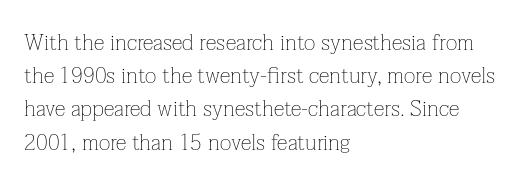
The image shows 22 px text type, upright; set left-aligned, normal line spacing (1.51x), normal letter spacing, not underlined.
